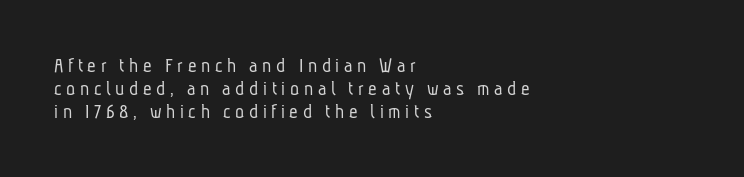
This reads as an unemphasized weight, regular at the heaviest. What's the leading like? Squeezed, with rows nearly overlapping. Line beginnings align vertically; line endings do not. Glyph-to-glyph distance is far greater than everyday printed text.
